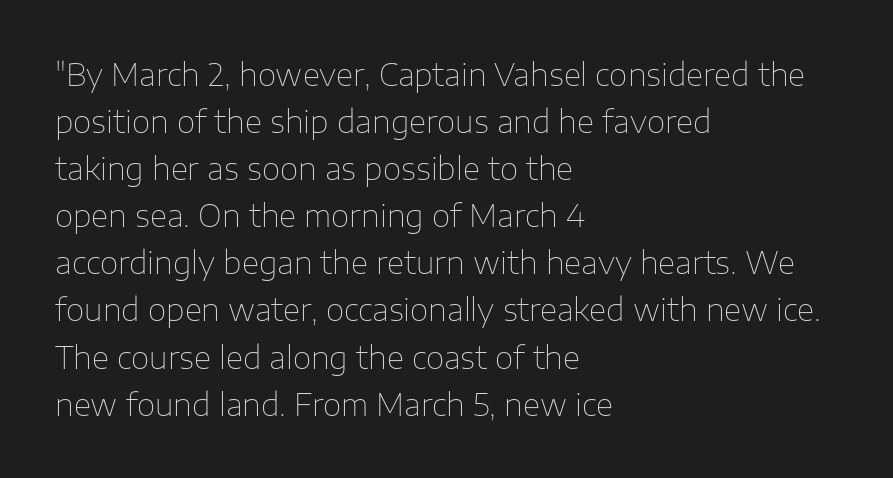
The image shows 30 px thin sans-serif type, upright; set left-aligned, normal line spacing (1.57x), normal letter spacing, not underlined; low stroke contrast and a medium x-height.
